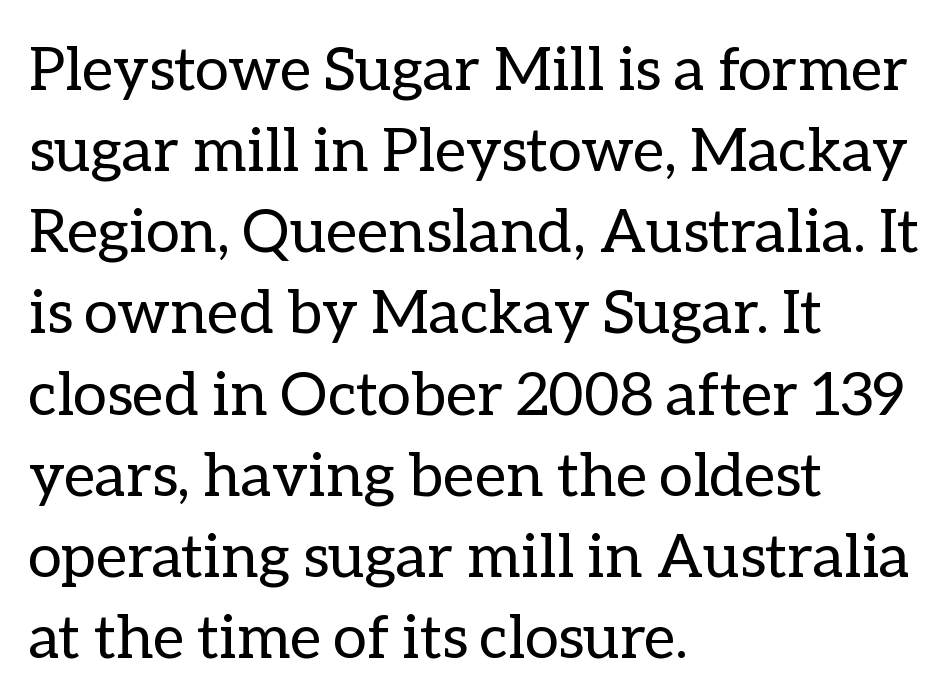
Regarding leading, the lines here are spaced in the standard way. Summary of weight: not heavy and not bold. Only glyphs here, with clear space below each row. Nope, not italic — everything's standing straight. Standard letterfit; no display-style spreading of the glyphs.
